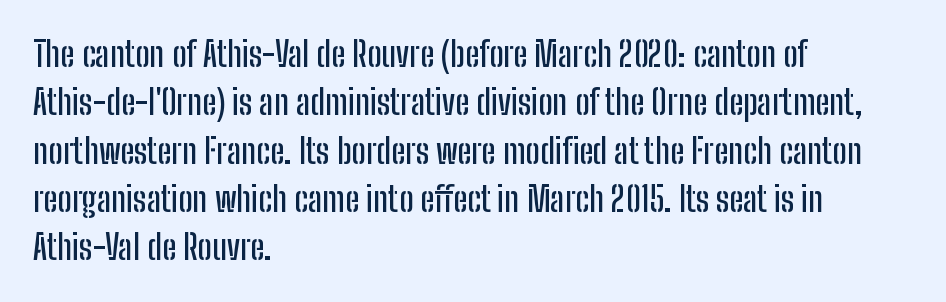
Q: Is the text italic (slanted)? A: No, it is upright.
Q: Is the typeface a serif or a sans-serif typeface? A: Sans-serif.
Q: Is the text underlined? A: No.
Q: How is the paragraph aligned? A: Left-aligned.
Q: Is the spacing between letters normal or unusually wide? A: Normal.
Q: Is the spacing between lines tight, normal or loose? A: Normal.
Q: Width (condensed, normal, or wide)? A: Condensed.
Q: Stroke contrast? A: Low.
Q: x-height? A: Medium.
Q: Monospaced? A: No.
